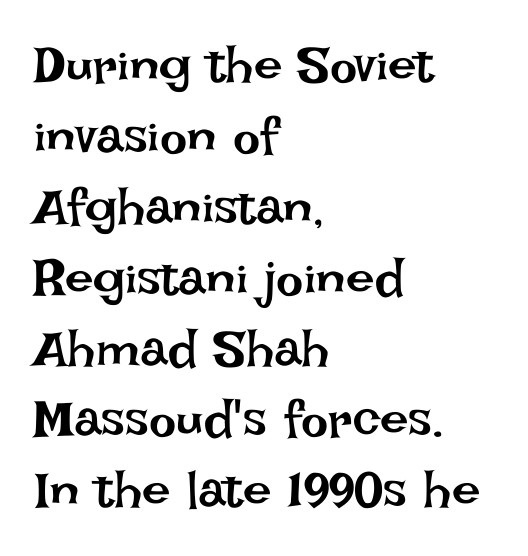
Note the varied advance widths — an 'i' is clearly narrower than an 'm'. Line starts are locked; line ends wander. It's the straight-up-and-down kind of type. Each stroke keeps to a modest, everyday thickness or less.
